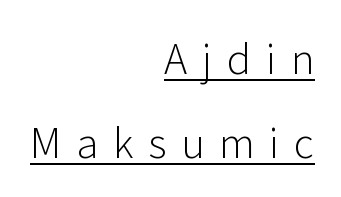
{"serif": "no", "italic": "no", "bold": "no", "weight": "light", "width": "normal", "stroke_contrast": "low", "x_height": "medium", "monospaced": "no", "underline": "yes", "align": "right", "line_spacing": "loose", "line_spacing_ratio": 2.1, "letter_spacing": "wide", "letter_spacing_em": 0.37, "glyph_px": 40}
